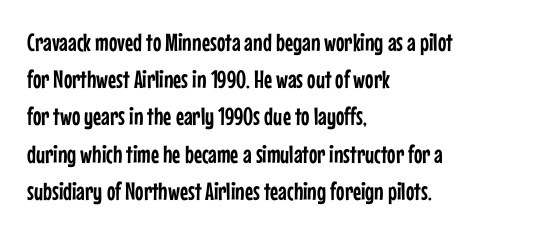
{"italic": "no", "underline": "no", "align": "left", "line_spacing": "normal", "line_spacing_ratio": 1.49, "letter_spacing": "normal", "letter_spacing_em": 0.0, "glyph_px": 25}
